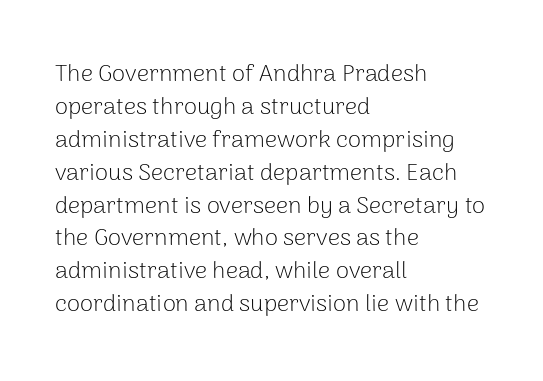
The image shows 24 px text type, upright; set left-aligned, normal line spacing (1.37x), normal letter spacing, not underlined.
